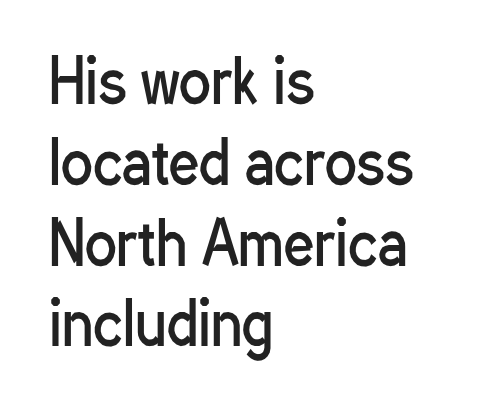
The image shows 59 px regular-weight, condensed sans-serif type, upright; set left-aligned, normal line spacing (1.37x), normal letter spacing, not underlined; low stroke contrast and a medium x-height.
